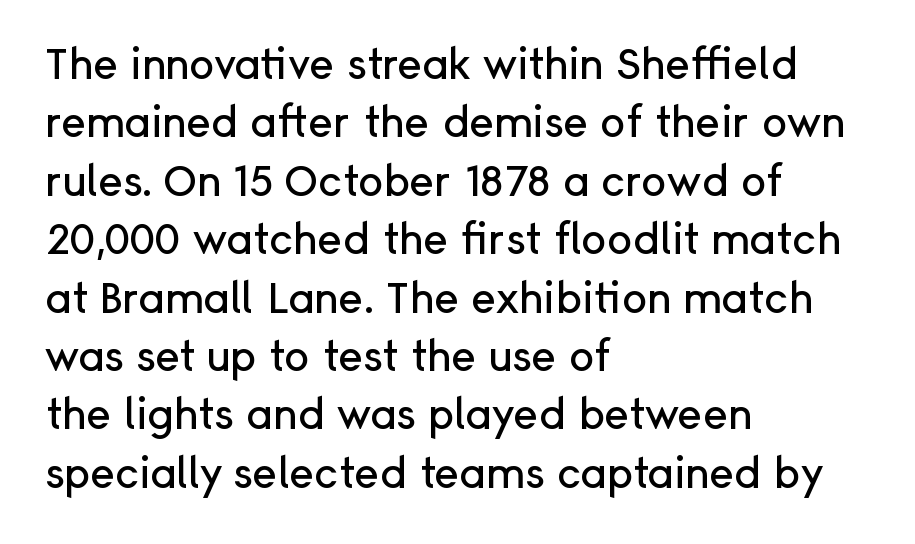
{"serif": "no", "italic": "no", "width": "normal", "stroke_contrast": "low", "x_height": "medium", "monospaced": "no", "underline": "no", "align": "left", "line_spacing": "normal", "line_spacing_ratio": 1.39, "letter_spacing": "normal", "letter_spacing_em": 0.0, "glyph_px": 42}
